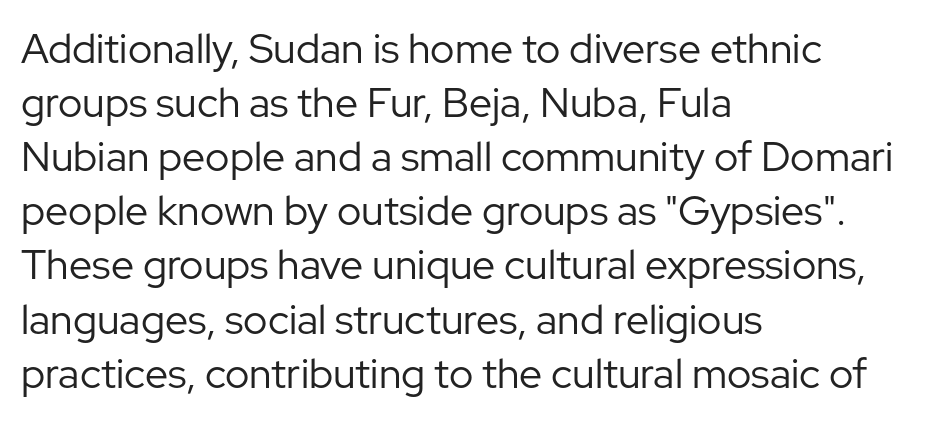
The image shows 41 px regular-weight sans-serif type, upright; set left-aligned, normal line spacing (1.32x), normal letter spacing, not underlined; low stroke contrast and a medium x-height.
